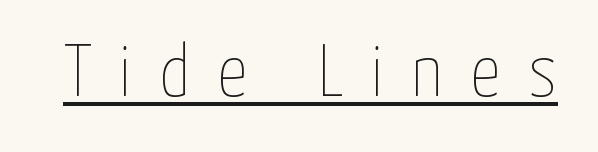
{"italic": "no", "bold": "no", "weight": "thin", "width": "condensed", "stroke_contrast": "low", "x_height": "medium", "monospaced": "no", "underline": "yes", "letter_spacing": "wide", "letter_spacing_em": 0.38, "glyph_px": 74}
